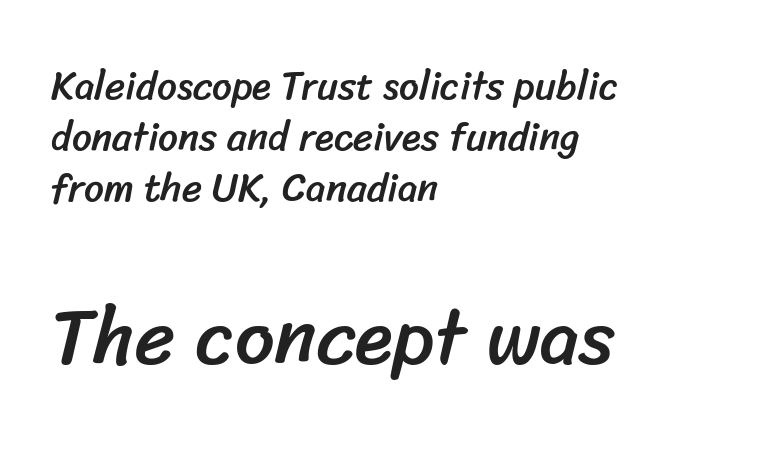
The image shows 78 px sans-serif type; set left-aligned, normal line spacing (1.31x), normal letter spacing, not underlined; the second (bottom) block is 2.0x larger; low stroke contrast and a medium x-height.
